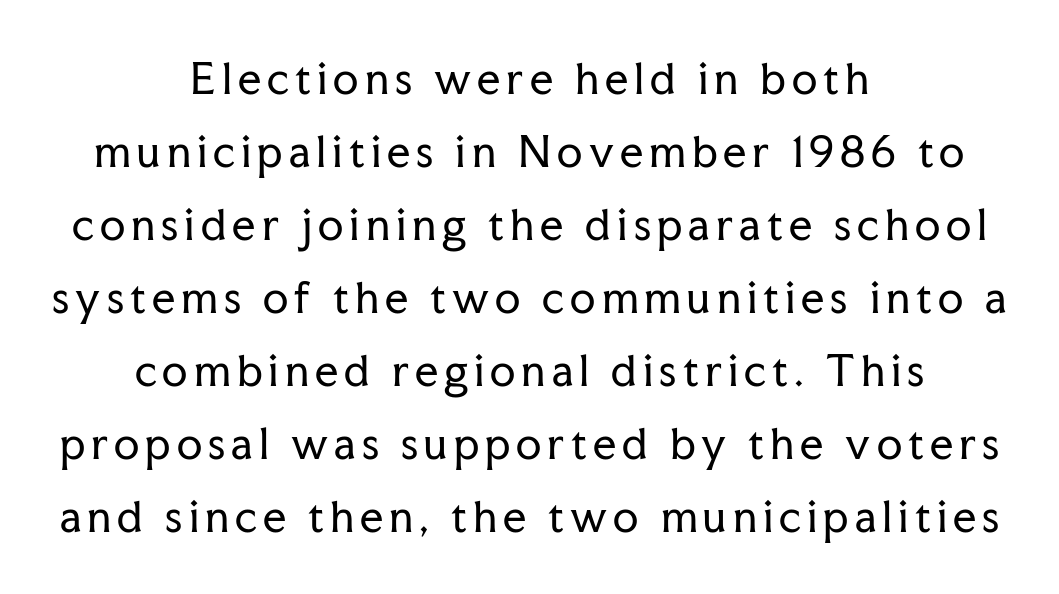
Each line is balanced around a shared central axis. You can tell it's not italic because the verticals are truly vertical. Proportional: the letters do not fall into vertical columns. The glyphs are unaccompanied by any horizontal stroke below them. The face used here is seriffed, in the tradition of book romans. Is the stroke heavy? The answer is a plain regular-or-lighter.
